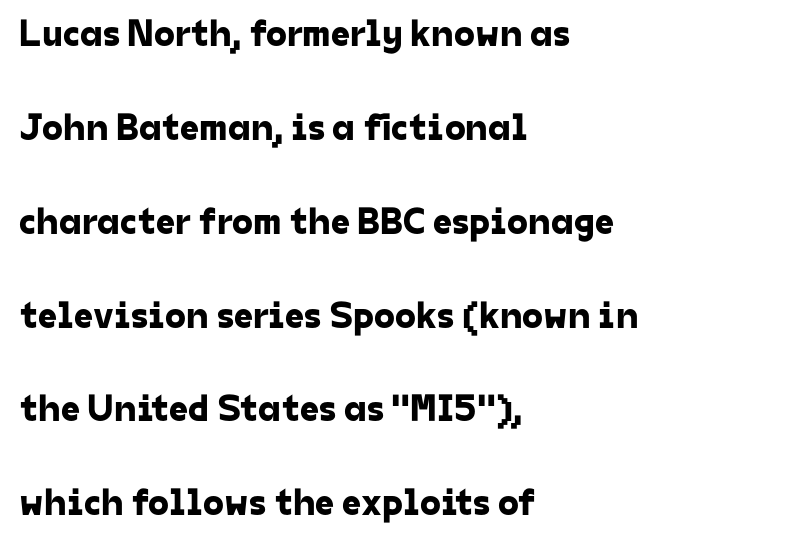
Q: Is the typeface a serif or a sans-serif typeface? A: Sans-serif.
Q: Is the text underlined? A: No.
Q: How is the paragraph aligned? A: Left-aligned.
Q: Is the spacing between letters normal or unusually wide? A: Normal.
Q: Is the spacing between lines tight, normal or loose? A: Loose.
Q: Width (condensed, normal, or wide)? A: Normal.
Q: Stroke contrast? A: Low.
Q: x-height? A: Medium.
Q: Monospaced? A: No.
